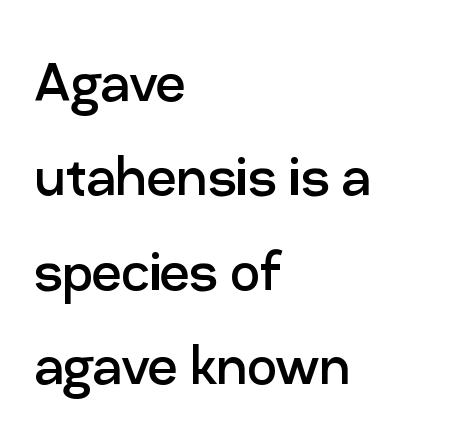
{"serif": "no", "italic": "no", "bold": "no", "weight": "regular", "width": "normal", "stroke_contrast": "low", "x_height": "medium", "monospaced": "no", "underline": "no", "align": "left", "line_spacing": "normal", "line_spacing_ratio": 1.43, "letter_spacing": "normal", "letter_spacing_em": 0.0, "glyph_px": 66}
